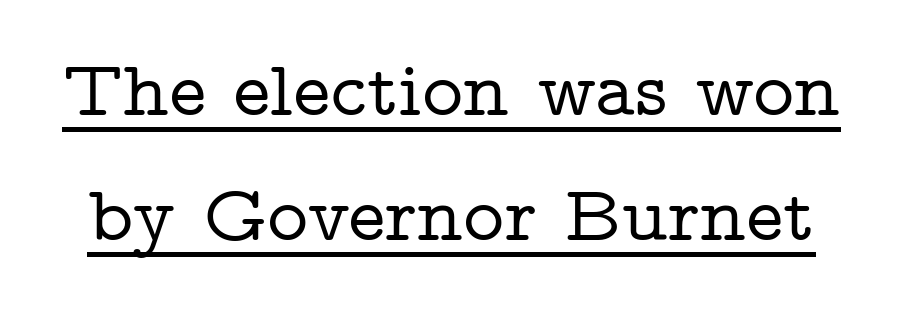
{"serif": "yes", "italic": "no", "width": "wide", "stroke_contrast": "low", "x_height": "medium", "monospaced": "no", "underline": "yes", "line_spacing": "normal", "line_spacing_ratio": 1.58, "letter_spacing": "normal", "letter_spacing_em": 0.0, "glyph_px": 79}
